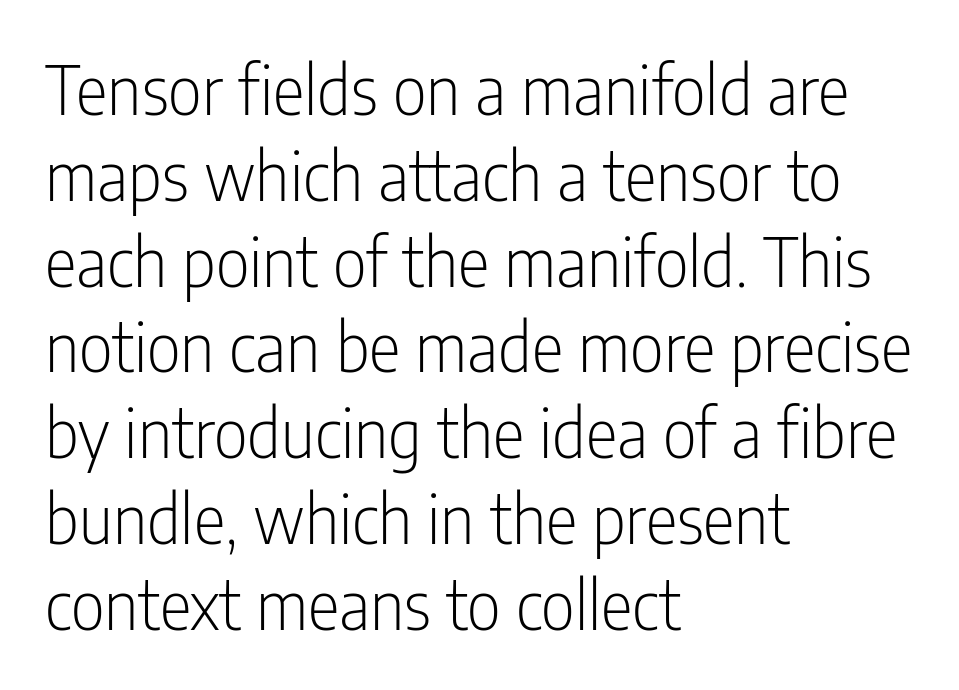
The image shows 67 px light, condensed sans-serif type, upright; set left-aligned, normal line spacing (1.28x), normal letter spacing, not underlined; low stroke contrast and a medium x-height.
